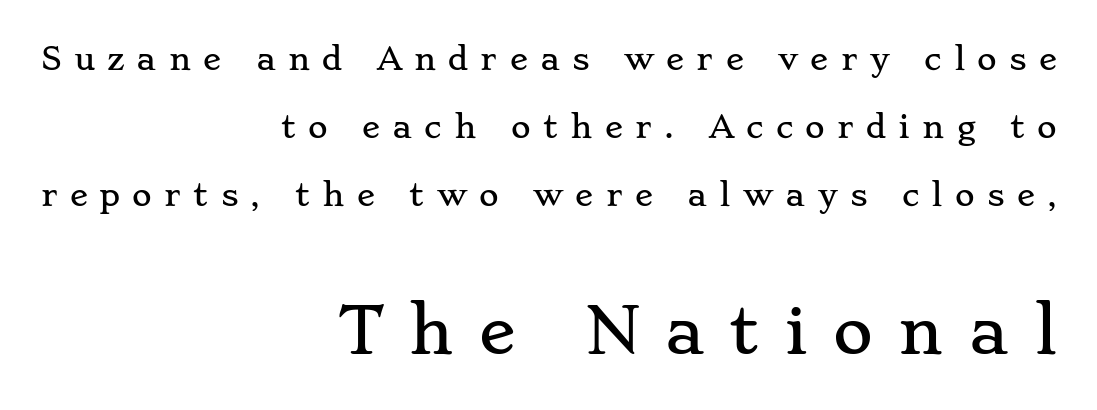
{"serif": "yes", "italic": "no", "width": "wide", "stroke_contrast": "low", "x_height": "small", "monospaced": "no", "underline": "no", "align": "right", "line_spacing": "loose", "line_spacing_ratio": 2.26, "letter_spacing": "wide", "letter_spacing_em": 0.41, "larger_block": "second", "size_ratio": 2.03, "glyph_px": 61}
